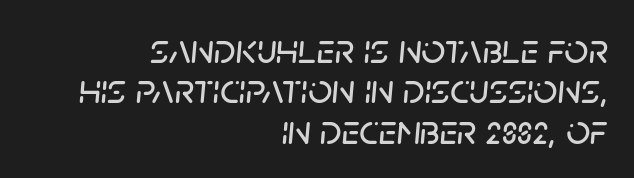
Q: Is the text italic (slanted)? A: Yes, it leans right by about 5 degrees.
Q: Is the text underlined? A: No.
Q: How is the paragraph aligned? A: Right-aligned.
Q: Is the spacing between letters normal or unusually wide? A: Normal.
Q: Is the spacing between lines tight, normal or loose? A: Tight.
Q: Width (condensed, normal, or wide)? A: Normal.
Q: Stroke contrast? A: Low.
Q: x-height? A: Large.
Q: Monospaced? A: No.
